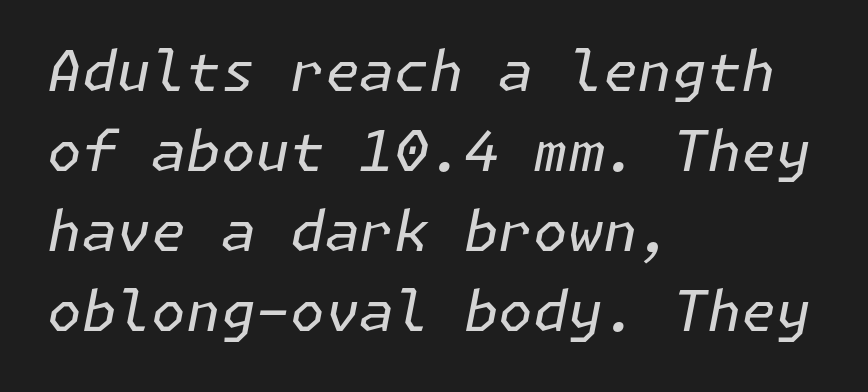
This reads as an unemphasized weight, regular at the heaviest. Observe the ordinary spacing: letters are neighbours, not strangers. Check the space under the baseline: it is left empty. In CSS terms this would be text-align: left.
